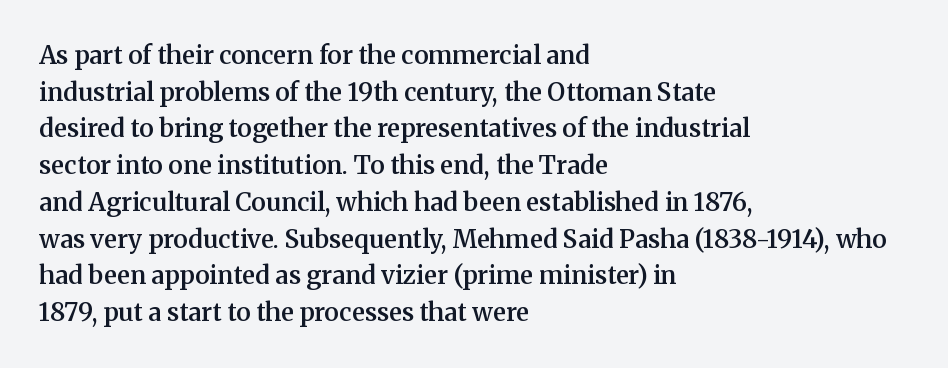
The gaps between neighbouring characters are ordinary and unremarkable. Clear beneath every line of the passage. The lettering holds an erect, upright posture throughout. Line starts are locked; line ends wander.
